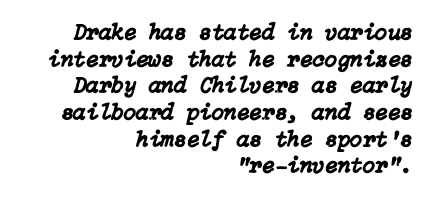
{"italic": "yes", "lean": "right", "slant_degrees": 15, "underline": "no", "align": "right", "line_spacing_ratio": 1.16, "letter_spacing": "normal", "letter_spacing_em": 0.0, "glyph_px": 23}
